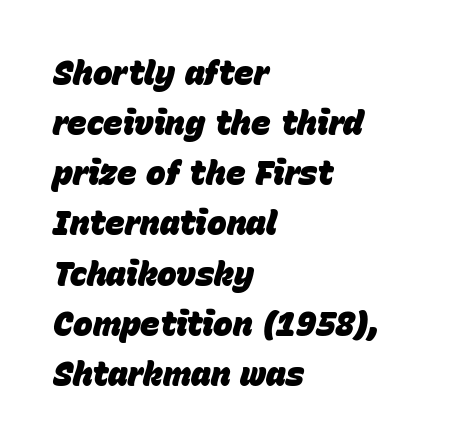
Designer's note — italics engaged. No word sits above an underline. Vertical spacing — default. The tracking reads as untouched default to a designer's eye. These words are printed bold, with thick strokes throughout. Note the varied advance widths — an 'i' is clearly narrower than an 'm'.
